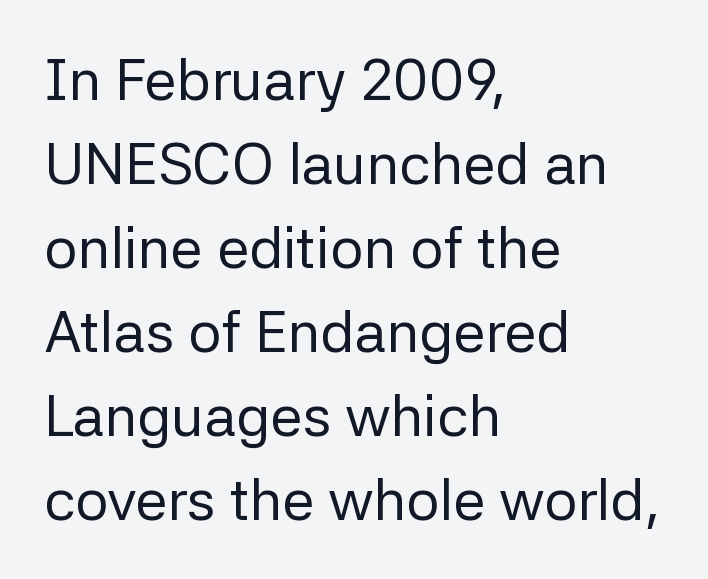
The image shows 58 px regular-weight sans-serif type, upright; set left-aligned, normal line spacing (1.45x), normal letter spacing, not underlined; low stroke contrast and a medium x-height.
